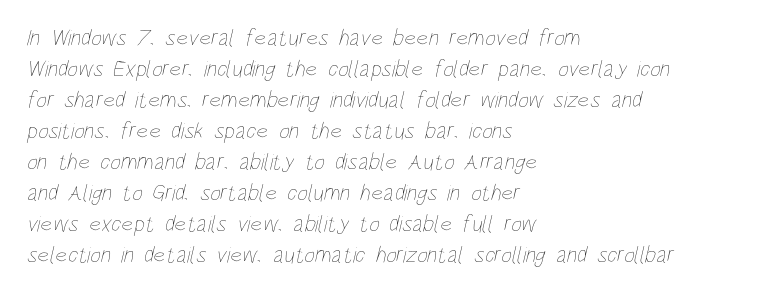
The vertical gap from one line to the next is medium. The letterforms sit at book weight or below. Underline: absent. All the whitespace from short lines collects on the right. The type is set solid horizontally, with unmodified tracking.
